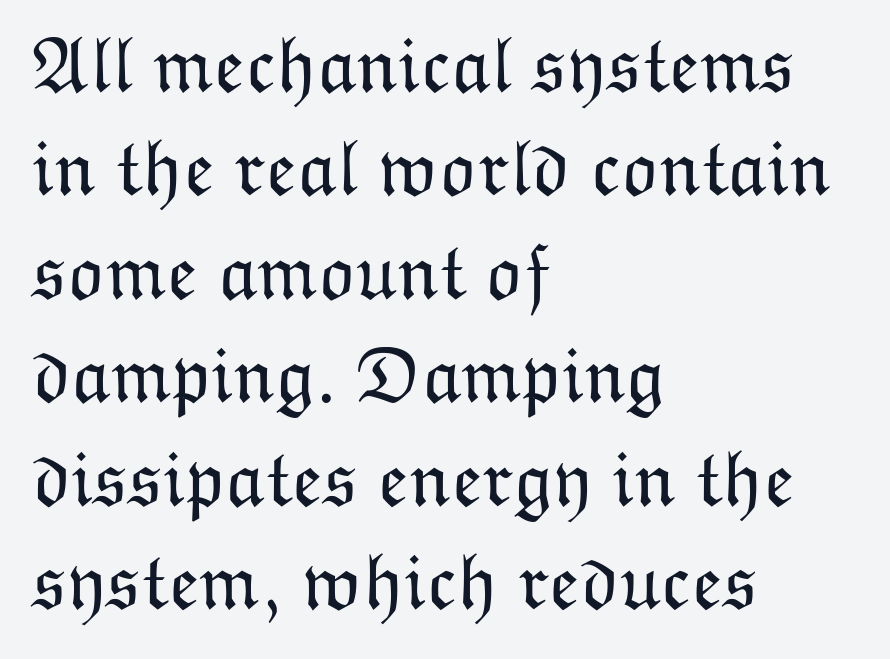
These lines keep a tight, regular rhythm from letter to letter. Bold? No — there's no thickening of the strokes. Proportional: the letters do not fall into vertical columns. Quick note: not italic, upright. The rag falls on the right side of this text block.
